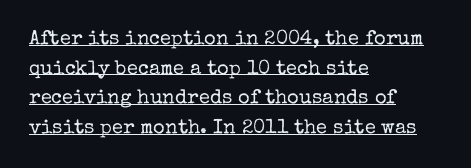
Posture: vertical. The setting favours the left margin, as ordinary paragraphs usually do. Between one letter and the next there's only the usual sliver of space. Vertically, the passage feels balanced, rows spaced as you'd expect. Is this a heavy cut? Hardly; it is regular or lighter.
